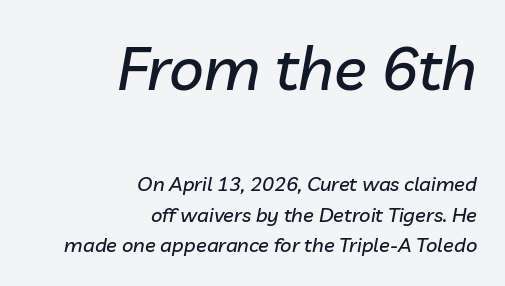
{"italic": "yes", "lean": "right", "slant_degrees": 10, "width": "normal", "stroke_contrast": "low", "x_height": "medium", "monospaced": "no", "underline": "no", "align": "right", "line_spacing": "normal", "line_spacing_ratio": 1.53, "letter_spacing": "normal", "letter_spacing_em": 0.0, "larger_block": "first", "size_ratio": 3.05, "glyph_px": 61}
